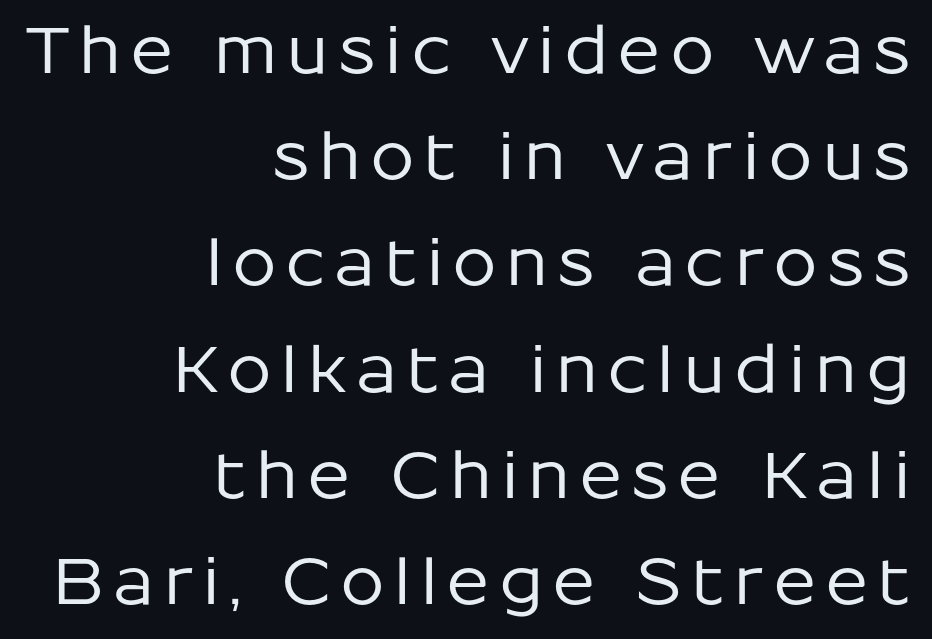
Q: Is the text italic (slanted)? A: No, it is upright.
Q: Is the typeface a serif or a sans-serif typeface? A: Sans-serif.
Q: Is the text underlined? A: No.
Q: How is the paragraph aligned? A: Right-aligned.
Q: Is the spacing between lines tight, normal or loose? A: Normal.
Q: Width (condensed, normal, or wide)? A: Normal.
Q: Stroke contrast? A: Low.
Q: x-height? A: Medium.
Q: Monospaced? A: No.
